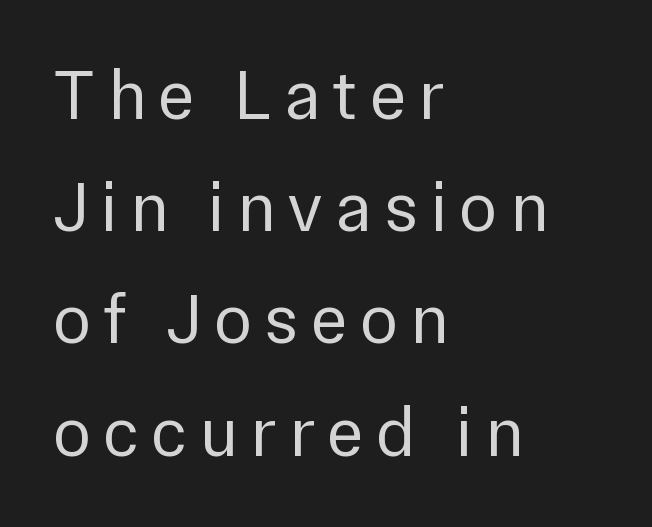
The image shows 71 px regular-weight sans-serif type, upright; set left-aligned, normal line spacing (1.58x), not underlined; low stroke contrast and a medium x-height.
